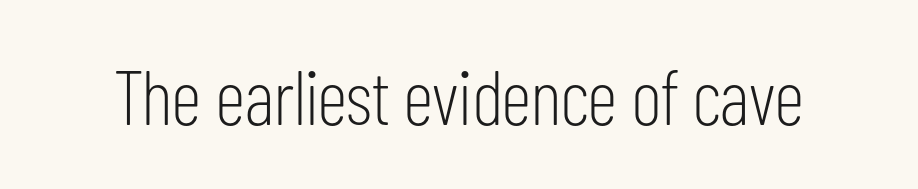
{"serif": "no", "italic": "no", "bold": "no", "weight": "light", "width": "condensed", "stroke_contrast": "low", "x_height": "medium", "monospaced": "no", "underline": "no", "letter_spacing": "normal", "letter_spacing_em": 0.0, "glyph_px": 77}
